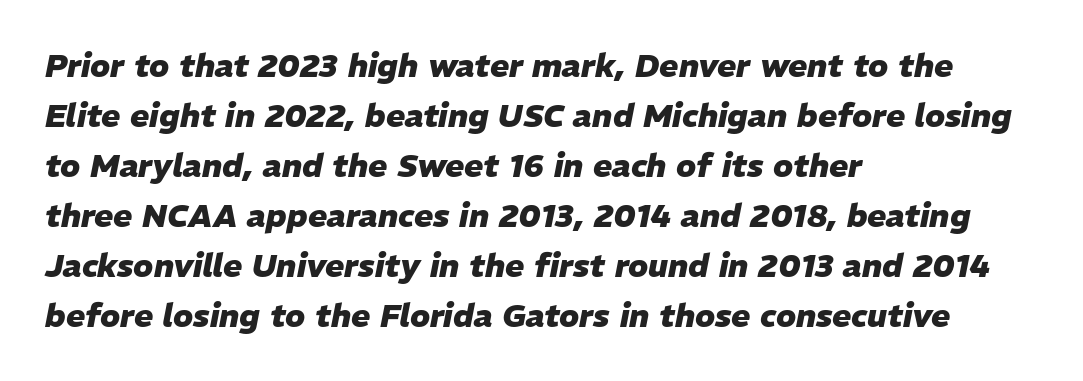
{"italic": "yes", "lean": "right", "slant_degrees": 11, "bold": "yes", "weight": "heavy", "width": "normal", "stroke_contrast": "low", "x_height": "medium", "monospaced": "no", "underline": "no", "align": "left", "line_spacing": "normal", "line_spacing_ratio": 1.56, "letter_spacing": "normal", "letter_spacing_em": 0.0, "glyph_px": 32}
